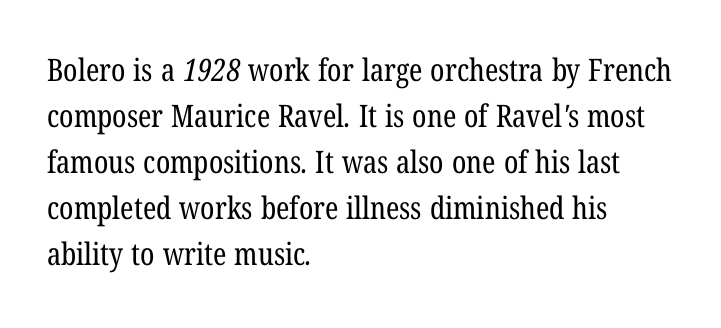
{"serif": "yes", "bold": "no", "weight": "regular", "width": "condensed", "stroke_contrast": "low", "x_height": "medium", "monospaced": "no", "underline": "no", "align": "left", "line_spacing": "normal", "line_spacing_ratio": 1.48, "letter_spacing": "normal", "letter_spacing_em": 0.0, "glyph_px": 31}
